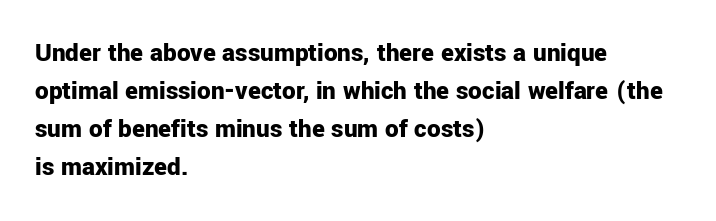
The image shows 27 px bold type, upright; set left-aligned, normal line spacing (1.41x), normal letter spacing, not underlined.
